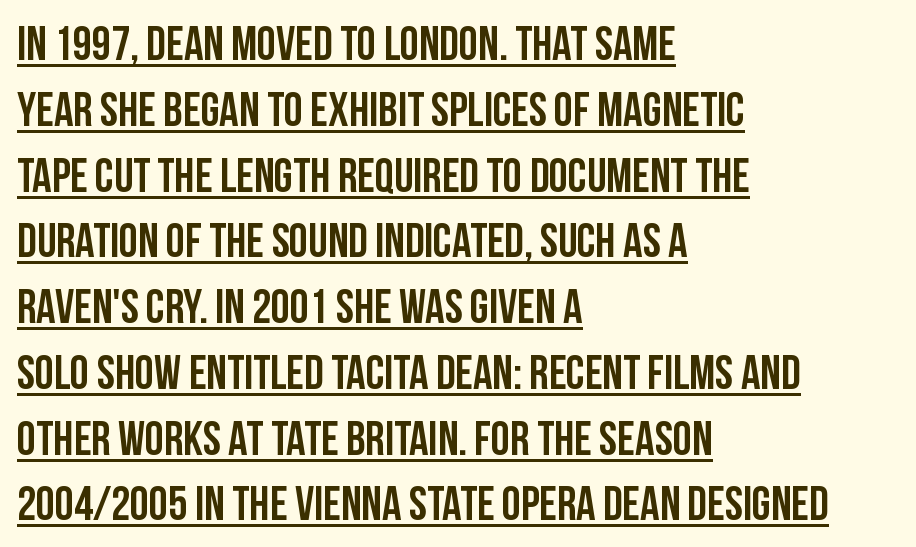
{"serif": "no", "italic": "no", "width": "condensed", "stroke_contrast": "low", "x_height": "large", "monospaced": "no", "underline": "yes", "align": "left", "line_spacing": "normal", "line_spacing_ratio": 1.37, "letter_spacing": "normal", "letter_spacing_em": 0.0, "glyph_px": 48}
